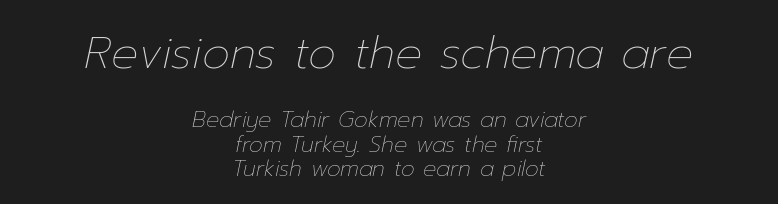
The image shows 45 px thin type, italic (leaning right); set centered, tight line spacing (1.1x), normal letter spacing, not underlined; the first (top) block is 2.05x larger; low stroke contrast and a medium x-height.
